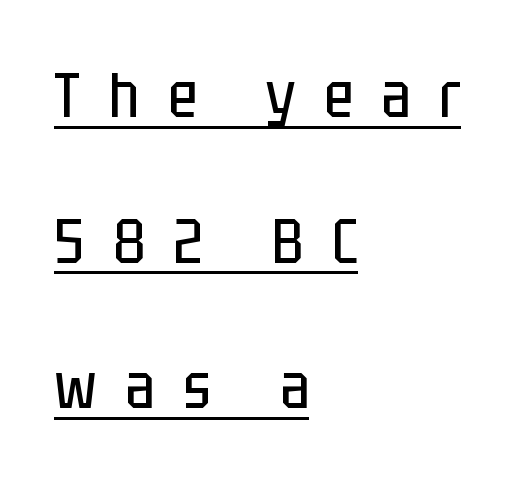
Each new line begins a long way beneath the previous one. Somebody hit Ctrl+U on this one — the words are underlined. Spacing verdict: proportional, widths tailored to each character. These lines are composed in type without serifs. Each stroke keeps to a modest, everyday thickness or less.
